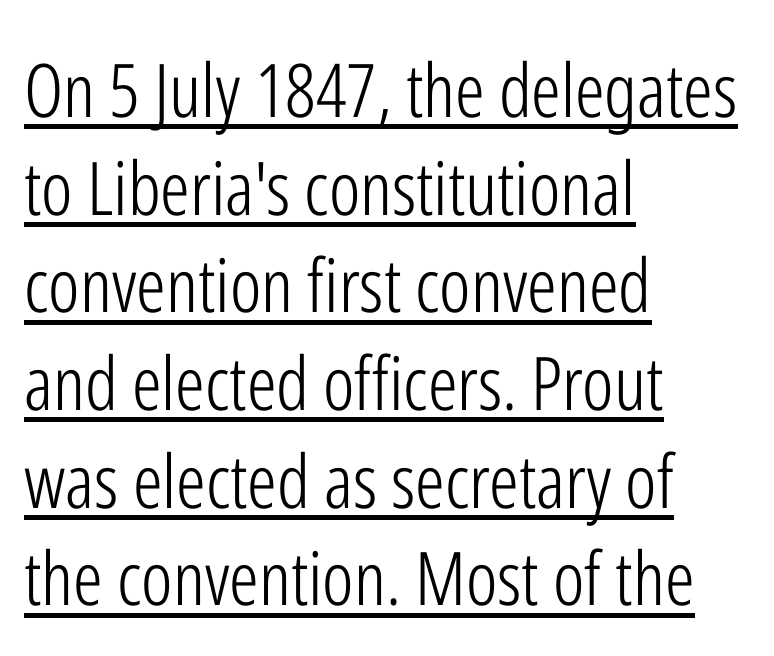
Underlining? Definitely there. A student would call this left alignment; a typographer would say flush left, rag right. The typeface chosen for these lines omits serifs. The type sits square on the baseline with zero lean. You could call the tracking neutral — neither tight nor loose.
